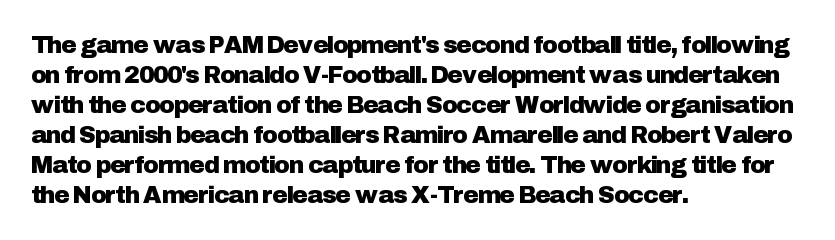
Q: Is the text italic (slanted)? A: No, it is upright.
Q: Is the text underlined? A: No.
Q: How is the paragraph aligned? A: Left-aligned.
Q: Is the spacing between letters normal or unusually wide? A: Normal.
Q: Is the spacing between lines tight, normal or loose? A: Normal.
